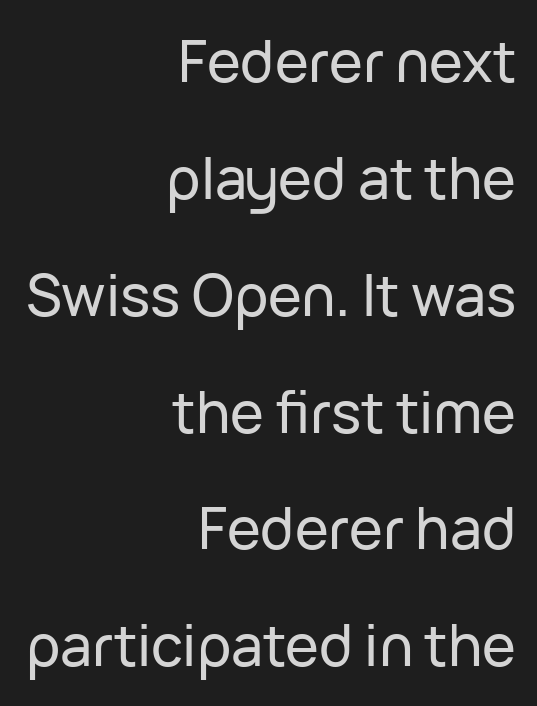
{"serif": "no", "italic": "no", "width": "normal", "stroke_contrast": "low", "x_height": "medium", "monospaced": "no", "underline": "no", "align": "right", "line_spacing": "loose", "line_spacing_ratio": 2.05, "letter_spacing": "normal", "letter_spacing_em": 0.0, "glyph_px": 57}
